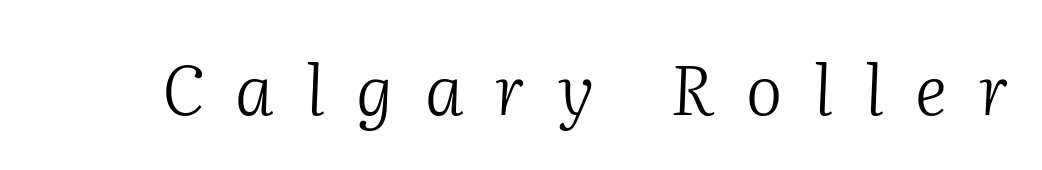
The image shows 69 px light serif type, italic (leaning right); set unusually wide letter spacing (+0.46 em), not underlined; medium stroke contrast and a medium x-height.
